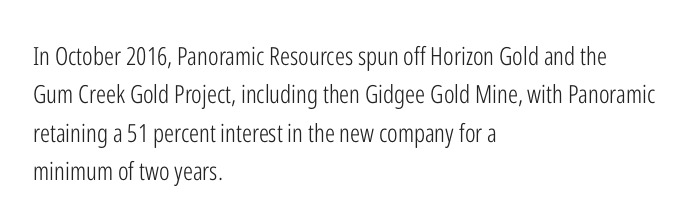
The image shows 25 px text type, upright; set left-aligned, normal line spacing (1.54x), normal letter spacing, not underlined.
